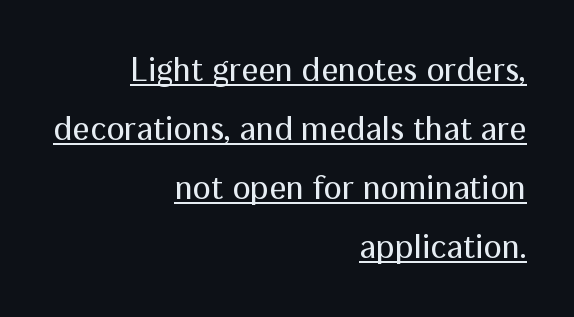
The image shows 34 px regular-weight sans-serif type, upright; set right-aligned, line spacing 1.74x, normal letter spacing, underlined; medium stroke contrast and a medium x-height.
